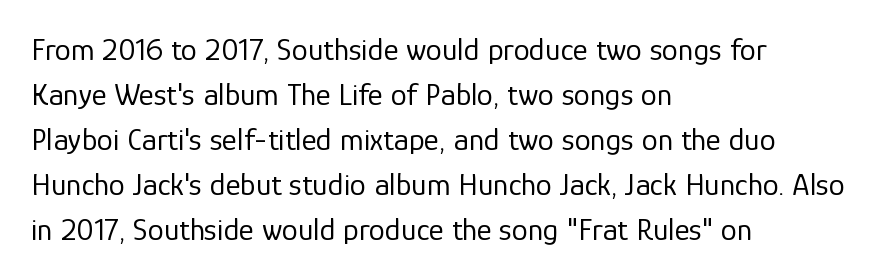
{"serif": "no", "italic": "no", "bold": "no", "weight": "regular", "width": "normal", "stroke_contrast": "low", "x_height": "medium", "monospaced": "no", "underline": "no", "align": "left", "line_spacing": "normal", "line_spacing_ratio": 1.41, "letter_spacing": "normal", "letter_spacing_em": 0.0, "glyph_px": 32}
